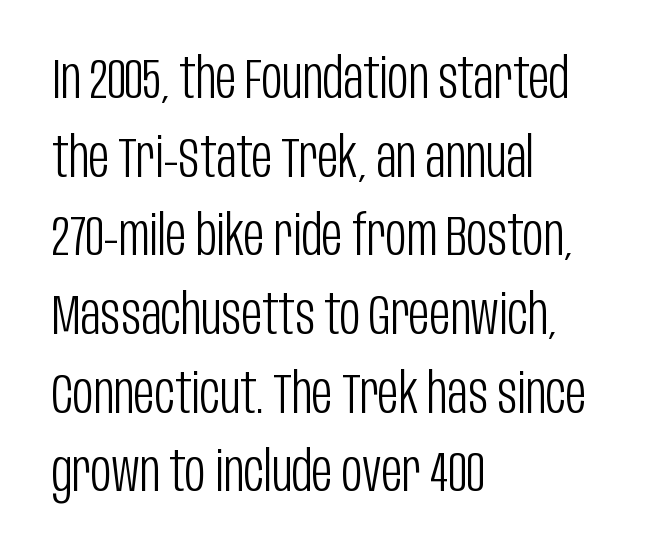
The image shows 57 px light, condensed sans-serif type, upright; set left-aligned, normal line spacing (1.38x), normal letter spacing, not underlined; low stroke contrast and a large x-height.
